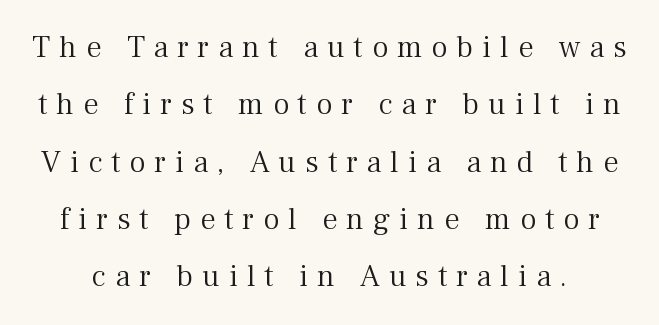
Q: Is the text bold? A: No.
Q: Is the text italic (slanted)? A: No, it is upright.
Q: Is the typeface a serif or a sans-serif typeface? A: Serif.
Q: Is the text underlined? A: No.
Q: Is the spacing between letters normal or unusually wide? A: Unusually wide.
Q: Width (condensed, normal, or wide)? A: Normal.
Q: Stroke contrast? A: Medium.
Q: x-height? A: Medium.
Q: Monospaced? A: No.
